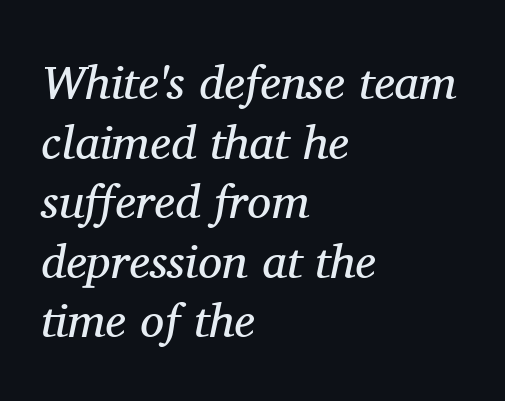
Descenders hang freely into open space. An italicized treatment has been applied to the whole sample. Counters stay open thanks to moderate or lighter strokes. The gaps between neighbouring characters are ordinary and unremarkable. The rendering uses natural spacing where letterforms have individual widths. The rendering shows small feet on the letterforms — a serif design.
